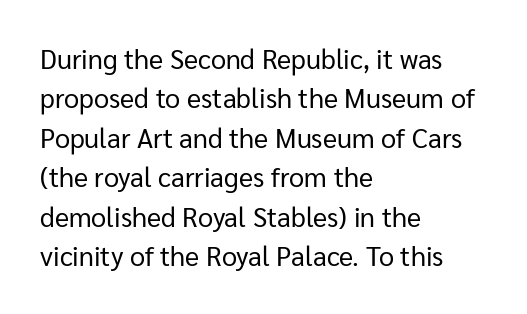
Quick note: not italic, upright. Is the stroke heavy? The answer is a plain regular-or-lighter. The setting favours the left margin, as ordinary paragraphs usually do. Has an underline been added? It has not. Tracking here is standard; glyphs follow each other at the usual distance. Line spacing here is normal.
